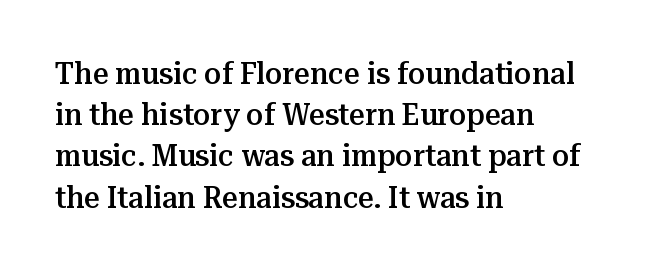
Q: Is the text bold? A: Semi-bold.
Q: Is the text italic (slanted)? A: No, it is upright.
Q: Is the typeface a serif or a sans-serif typeface? A: Serif.
Q: Is the text underlined? A: No.
Q: How is the paragraph aligned? A: Left-aligned.
Q: Is the spacing between letters normal or unusually wide? A: Normal.
Q: Is the spacing between lines tight, normal or loose? A: Normal.
Q: Width (condensed, normal, or wide)? A: Normal.
Q: Stroke contrast? A: Medium.
Q: x-height? A: Medium.
Q: Monospaced? A: No.
